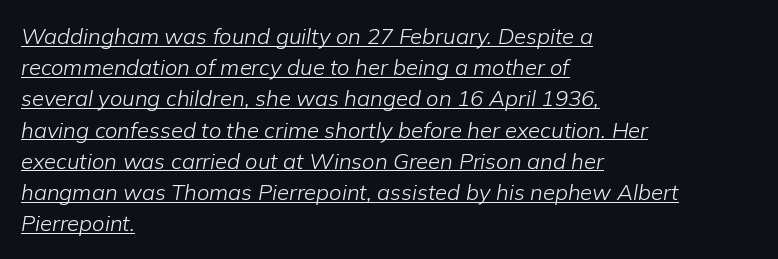
Slant detected: the letters are inclined. The setting favours the left margin, as ordinary paragraphs usually do. Tracking here is standard; glyphs follow each other at the usual distance. Somebody hit Ctrl+U on this one — the words are underlined. Compared with a typical body face, this is equally light or lighter still. The passage shown stacks its lines at a standard gap.
